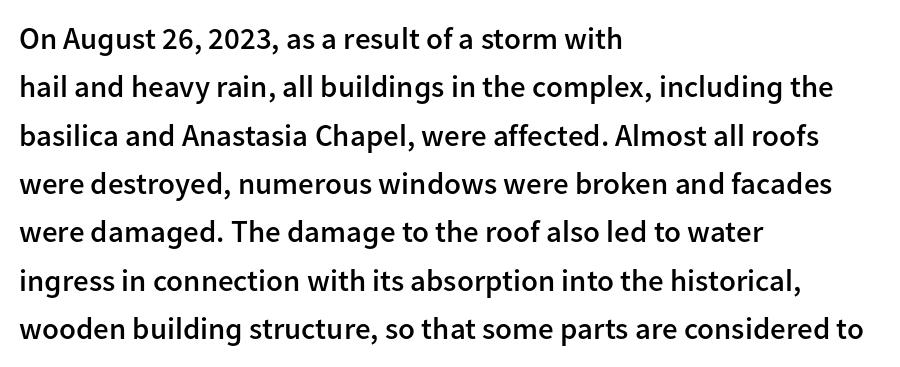
The image shows 31 px semibold sans-serif type, upright; set left-aligned, normal line spacing (1.56x), normal letter spacing, not underlined; low stroke contrast and a medium x-height.
